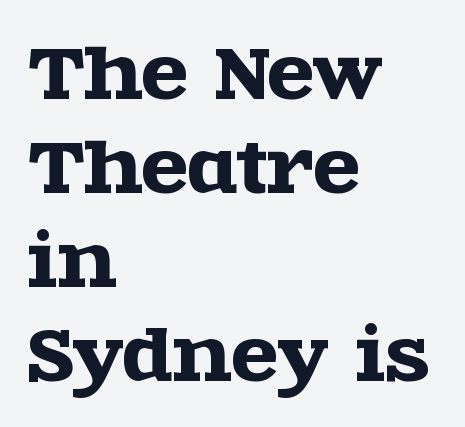
{"serif": "yes", "italic": "no", "width": "wide", "x_height": "large", "monospaced": "no", "underline": "no", "align": "left", "line_spacing": "normal", "line_spacing_ratio": 1.38, "letter_spacing": "normal", "letter_spacing_em": 0.0, "glyph_px": 68}
